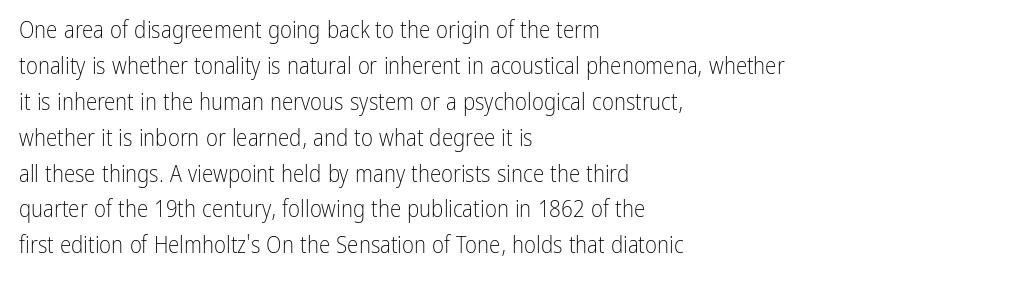
The image shows 23 px text type, upright; set left-aligned, normal line spacing (1.56x), normal letter spacing, not underlined.
